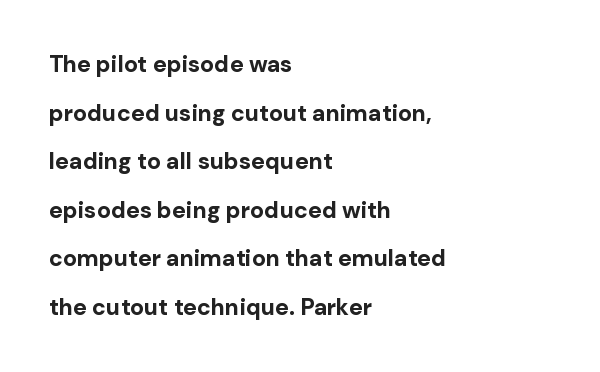
{"italic": "no", "bold": "yes", "underline": "no", "align": "left", "line_spacing": "loose", "line_spacing_ratio": 2.11, "letter_spacing": "normal", "letter_spacing_em": 0.0, "glyph_px": 23}
